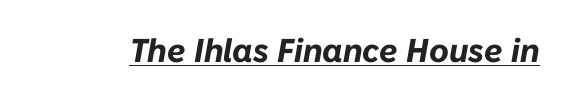
Q: Is the text bold? A: Yes.
Q: Is the text italic (slanted)? A: Yes, it leans right by about 10 degrees.
Q: Is the text underlined? A: Yes.
Q: Is the spacing between letters normal or unusually wide? A: Normal.
Q: Width (condensed, normal, or wide)? A: Normal.
Q: Stroke contrast? A: Low.
Q: x-height? A: Medium.
Q: Monospaced? A: No.
